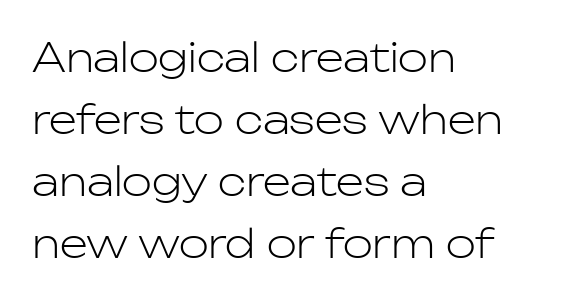
The image shows 40 px light sans-serif type, upright; set left-aligned, normal line spacing (1.55x), normal letter spacing, not underlined; low stroke contrast and a medium x-height.
